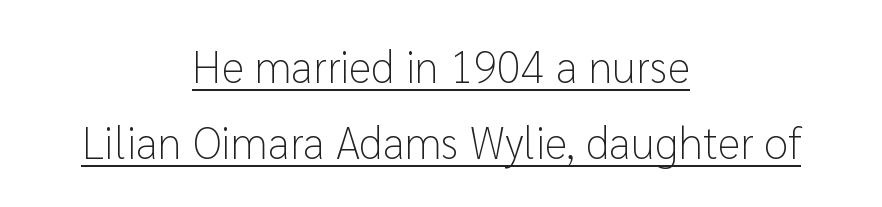
Between one letter and the next there's only the usual sliver of space. The whitespace from short lines is split evenly between both sides. Ordinary non-slanted type is in use. This sample uses a sans-serif face. A continuous stroke trails under the words, as in a hyperlink.
